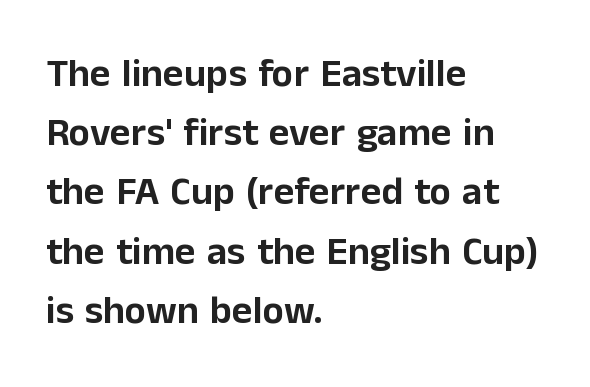
{"serif": "no", "italic": "no", "width": "normal", "stroke_contrast": "low", "x_height": "medium", "monospaced": "no", "underline": "no", "align": "left", "line_spacing": "normal", "line_spacing_ratio": 1.48, "letter_spacing": "normal", "letter_spacing_em": 0.0, "glyph_px": 40}
